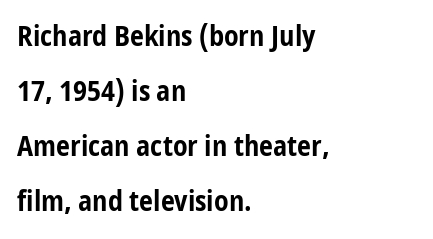
The rendering keeps characters at their native spacing. Vertical strokes here are truly vertical. The space directly below the letters is spotless. Does the leading feel generous? Absolutely, it's lavish. The lines in this sample share a left origin and differ only in where they stop.
